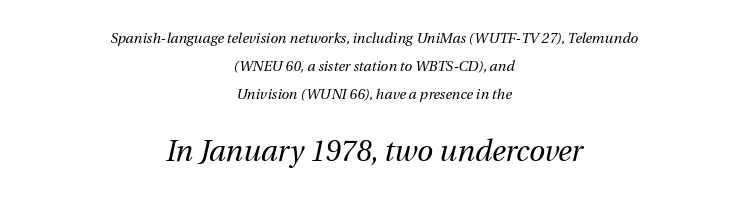
The image shows 29 px regular-weight type, italic (leaning right); set centered, loose line spacing (2.0x), normal letter spacing, not underlined; the second (bottom) block is 2.07x larger; medium stroke contrast and a medium x-height.
